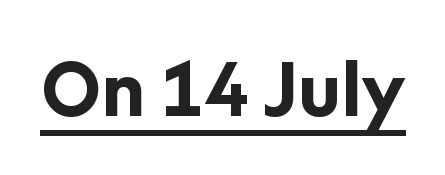
The image shows 73 px bold sans-serif type, upright; set normal letter spacing, underlined; low stroke contrast and a medium x-height.
